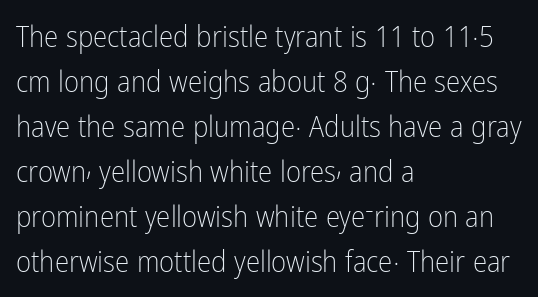
All the whitespace from short lines collects on the right. Is the letter spacing exaggerated? No — it looks like the ordinary default. Posture: vertical. Counters stay open thanks to moderate or lighter strokes.
